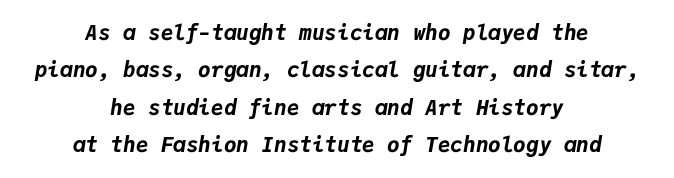
{"italic": "yes", "lean": "right", "slant_degrees": 9, "bold": "yes", "underline": "no", "align": "center", "line_spacing_ratio": 1.78, "letter_spacing": "normal", "letter_spacing_em": 0.0, "glyph_px": 21}
